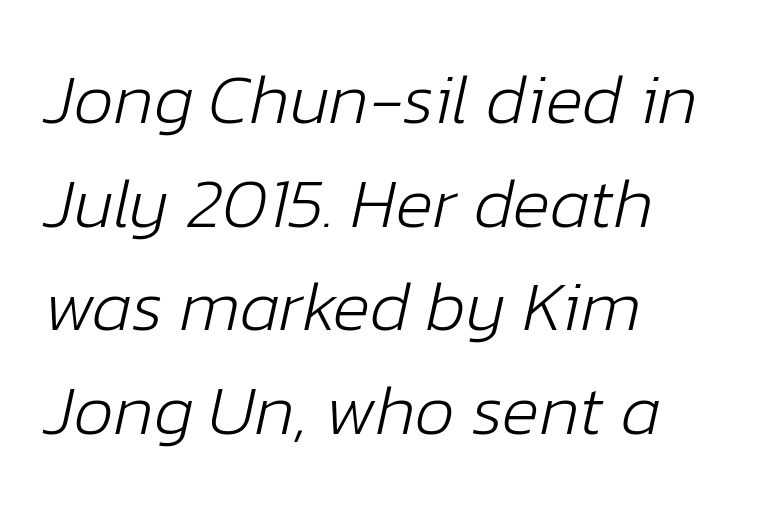
Q: Is the text bold? A: No.
Q: Is the text italic (slanted)? A: Yes, it leans right by about 12 degrees.
Q: Is the text underlined? A: No.
Q: How is the paragraph aligned? A: Left-aligned.
Q: Is the spacing between letters normal or unusually wide? A: Normal.
Q: Is the spacing between lines tight, normal or loose? A: Normal.
Q: Width (condensed, normal, or wide)? A: Normal.
Q: Stroke contrast? A: Low.
Q: x-height? A: Medium.
Q: Monospaced? A: No.
